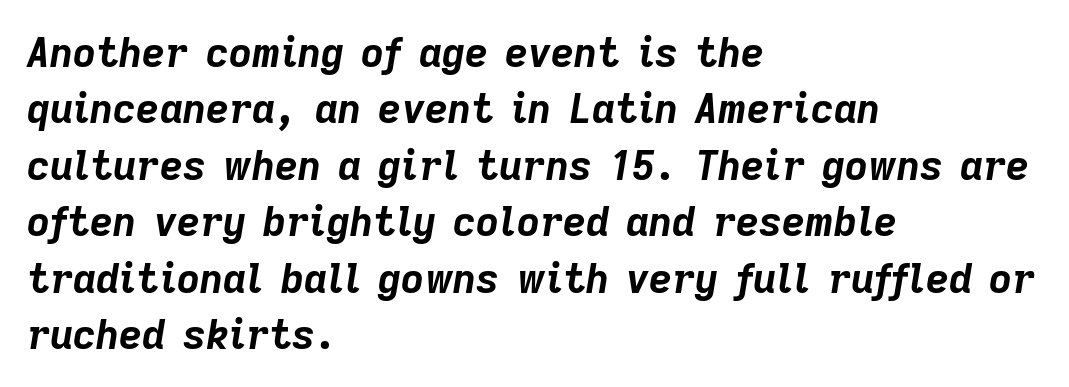
The image shows 40 px bold type, italic (leaning right); set left-aligned, normal line spacing (1.41x), normal letter spacing, not underlined; low stroke contrast and a medium x-height.
